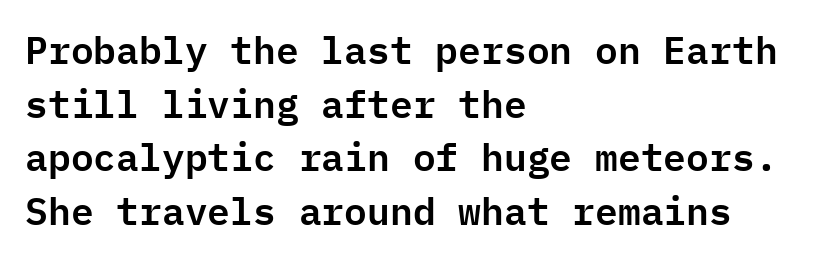
How are the letters spaced? Ordinarily, with no added tracking. Is there any slant? The stems are plumb. Nope, no serifs anywhere on these letters. Does the leading feel generous? No, just average. This sample is left-justified, so line endings fall wherever the words run out.
